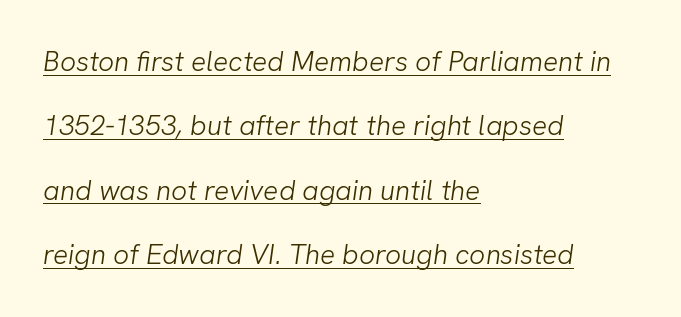
Check the space under the baseline: a stroke is drawn there. Characters follow at the spacing the type designer built in. The passage shown is typeset with a sans-serif family. The letters look calm and open, with moderate or lighter stems.
